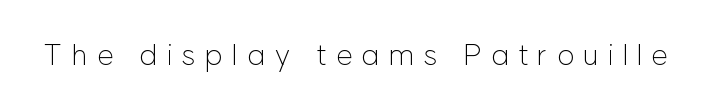
The image shows 30 px light sans-serif type, upright; set unusually wide letter spacing (+0.31 em), not underlined; low stroke contrast and a medium x-height.
